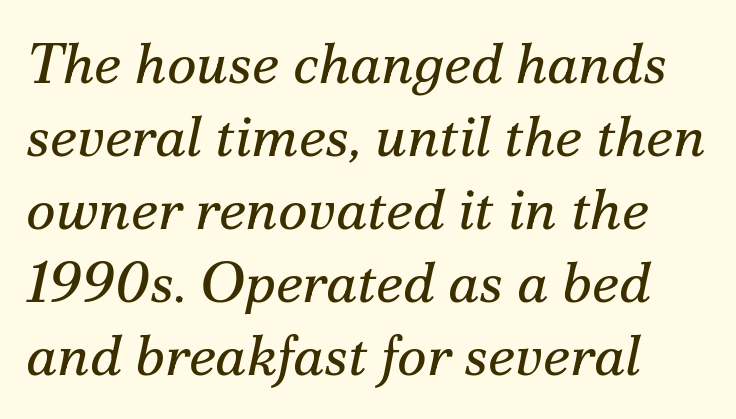
{"serif": "yes", "italic": "yes", "lean": "right", "slant_degrees": 12, "bold": "no", "weight": "regular", "width": "normal", "stroke_contrast": "medium", "x_height": "small", "monospaced": "no", "underline": "no", "align": "left", "line_spacing": "normal", "line_spacing_ratio": 1.28, "letter_spacing": "normal", "letter_spacing_em": 0.0, "glyph_px": 57}
